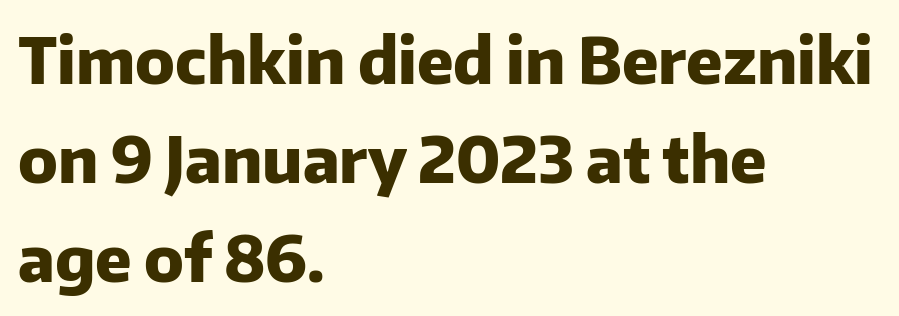
Q: Is the text bold? A: Yes.
Q: Is the text italic (slanted)? A: No, it is upright.
Q: Is the typeface a serif or a sans-serif typeface? A: Sans-serif.
Q: Is the text underlined? A: No.
Q: How is the paragraph aligned? A: Left-aligned.
Q: Is the spacing between letters normal or unusually wide? A: Normal.
Q: Is the spacing between lines tight, normal or loose? A: Normal.
Q: Width (condensed, normal, or wide)? A: Normal.
Q: Stroke contrast? A: Low.
Q: x-height? A: Medium.
Q: Monospaced? A: No.
